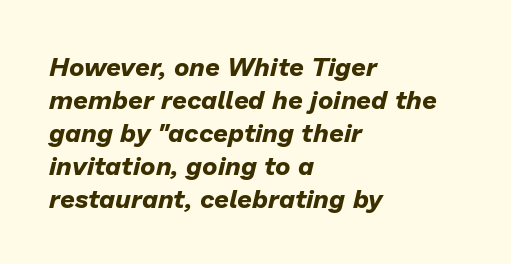
{"italic": "yes", "lean": "right", "slant_degrees": 13, "bold": "yes", "underline": "no", "align": "left", "line_spacing": "normal", "line_spacing_ratio": 1.27, "letter_spacing": "normal", "letter_spacing_em": 0.0, "glyph_px": 26}
